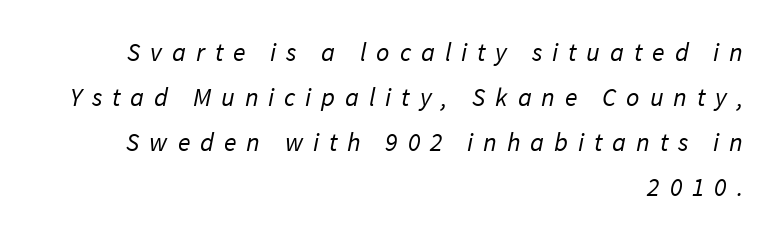
{"bold": "no", "underline": "no", "align": "right", "line_spacing_ratio": 1.73, "letter_spacing": "wide", "letter_spacing_em": 0.38, "glyph_px": 26}
